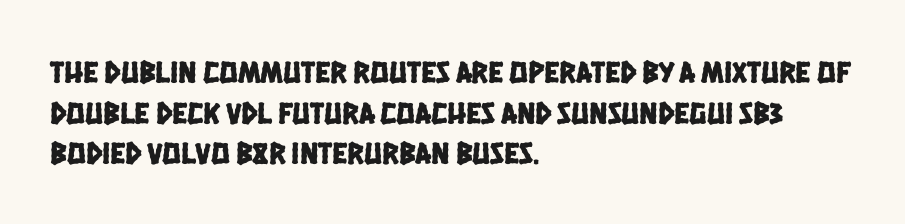
The image shows 31 px condensed sans-serif type; set left-aligned, normal line spacing (1.31x), normal letter spacing, not underlined; low stroke contrast and a large x-height.
